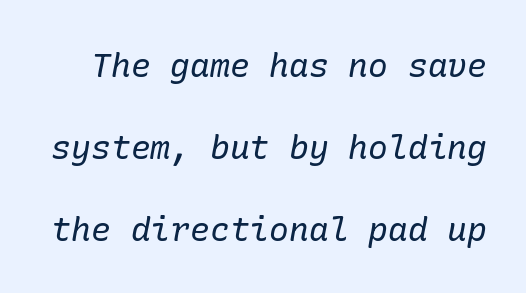
Q: Is the text bold? A: No.
Q: Is the text italic (slanted)? A: Yes, it leans right by about 10 degrees.
Q: Is the typeface a serif or a sans-serif typeface? A: Sans-serif.
Q: Is the text underlined? A: No.
Q: Is the spacing between letters normal or unusually wide? A: Normal.
Q: Is the spacing between lines tight, normal or loose? A: Loose.
Q: Width (condensed, normal, or wide)? A: Normal.
Q: Stroke contrast? A: Low.
Q: x-height? A: Medium.
